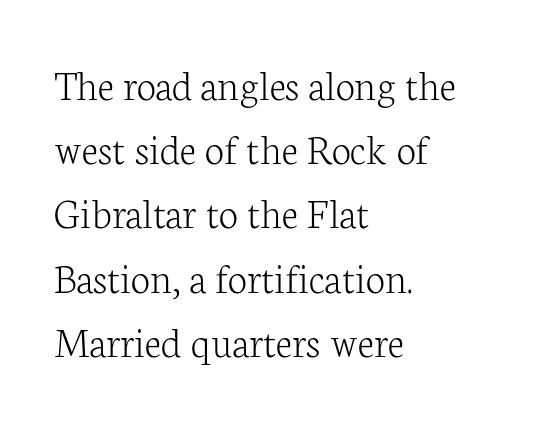
The image shows 44 px light serif type, upright; set left-aligned, normal line spacing (1.46x), normal letter spacing, not underlined; low stroke contrast and a medium x-height.
